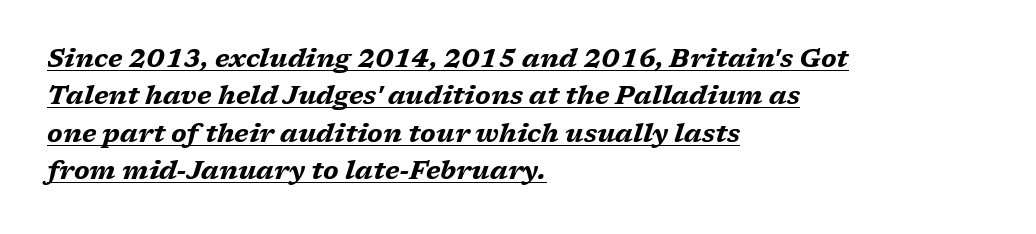
Q: Is the text bold? A: Yes.
Q: Is the text italic (slanted)? A: Yes, it leans right by about 17 degrees.
Q: Is the text underlined? A: Yes.
Q: How is the paragraph aligned? A: Left-aligned.
Q: Is the spacing between letters normal or unusually wide? A: Normal.
Q: Is the spacing between lines tight, normal or loose? A: Normal.
